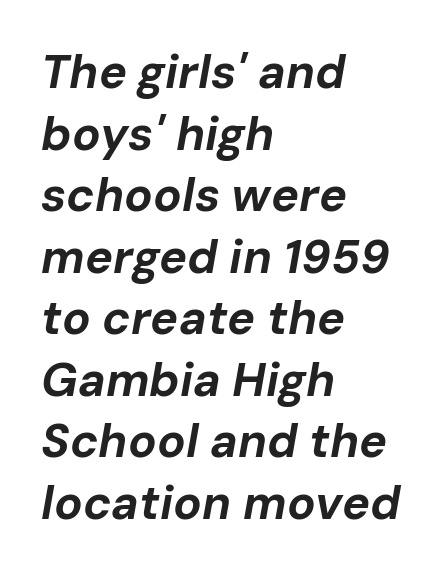
Q: Is the text bold? A: Yes.
Q: Is the text italic (slanted)? A: Yes, it leans right by about 10 degrees.
Q: Is the text underlined? A: No.
Q: How is the paragraph aligned? A: Left-aligned.
Q: Is the spacing between letters normal or unusually wide? A: Normal.
Q: Is the spacing between lines tight, normal or loose? A: Normal.
Q: Width (condensed, normal, or wide)? A: Normal.
Q: Stroke contrast? A: Low.
Q: x-height? A: Medium.
Q: Monospaced? A: No.
